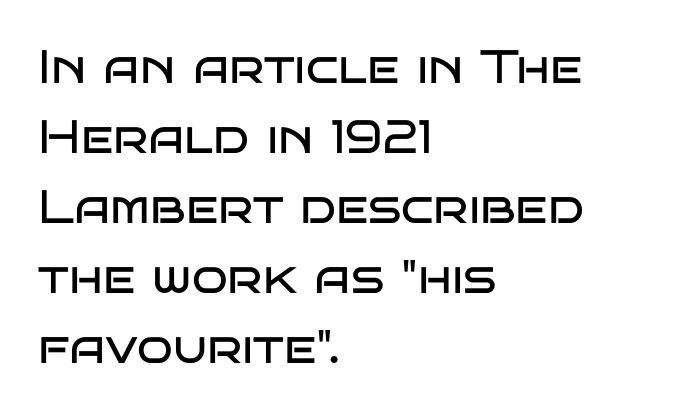
The setting favours the left margin, as ordinary paragraphs usually do. Is this a fixed-width face? No — the glyphs have proportional, varying widths. Rendered with straight, roman letterforms. Nothing heavy about these letters — not bold at all. Successive baselines arrive at the customary interval.
